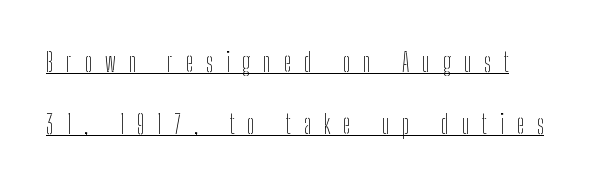
Q: Is the text bold? A: No.
Q: Is the text italic (slanted)? A: No, it is upright.
Q: Is the text underlined? A: Yes.
Q: How is the paragraph aligned? A: Left-aligned.
Q: Is the spacing between letters normal or unusually wide? A: Unusually wide.
Q: Is the spacing between lines tight, normal or loose? A: Loose.
